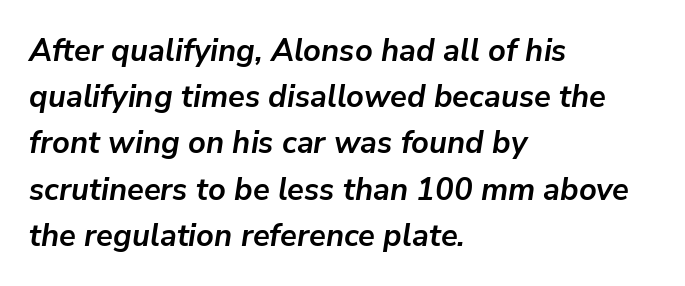
{"italic": "yes", "lean": "right", "slant_degrees": 9, "bold": "yes", "weight": "semibold", "width": "normal", "stroke_contrast": "low", "x_height": "medium", "monospaced": "no", "underline": "no", "align": "left", "line_spacing": "normal", "line_spacing_ratio": 1.49, "letter_spacing": "normal", "letter_spacing_em": 0.0, "glyph_px": 31}
